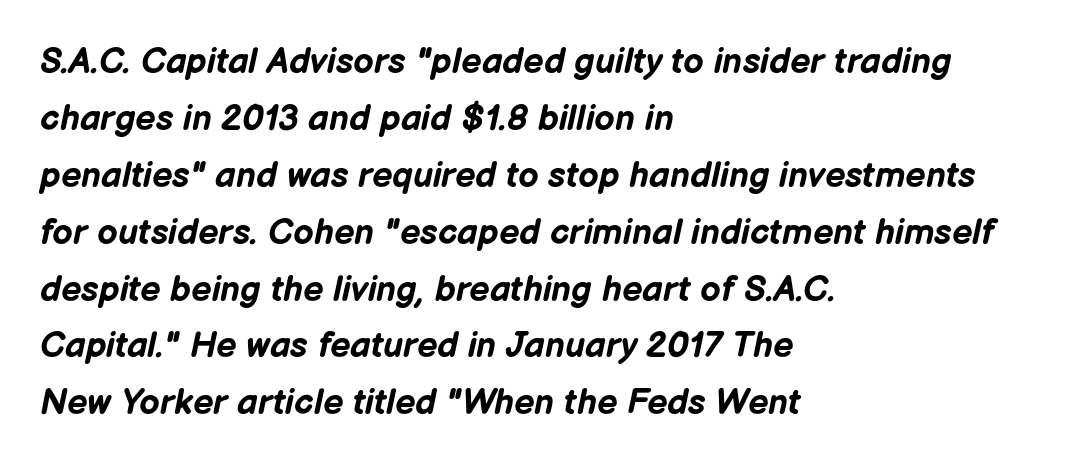
Q: Is the text bold? A: Yes.
Q: Is the text italic (slanted)? A: Yes, it leans right by about 12 degrees.
Q: Is the text underlined? A: No.
Q: How is the paragraph aligned? A: Left-aligned.
Q: Is the spacing between letters normal or unusually wide? A: Normal.
Q: Is the spacing between lines tight, normal or loose? A: Normal.
Q: Width (condensed, normal, or wide)? A: Normal.
Q: Stroke contrast? A: Low.
Q: x-height? A: Medium.
Q: Monospaced? A: No.
